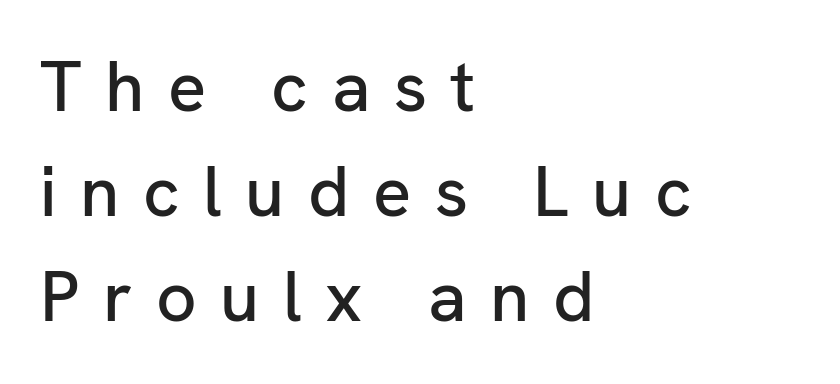
The image shows 71 px sans-serif type, upright; set left-aligned, normal line spacing (1.48x), unusually wide letter spacing (+0.33 em), not underlined; low stroke contrast and a medium x-height.
